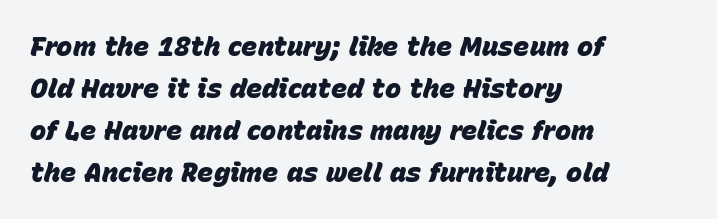
Q: Is the text bold? A: Yes.
Q: Is the text italic (slanted)? A: Yes, it leans right by about 15 degrees.
Q: Is the text underlined? A: No.
Q: How is the paragraph aligned? A: Left-aligned.
Q: Is the spacing between letters normal or unusually wide? A: Normal.
Q: Is the spacing between lines tight, normal or loose? A: Normal.
